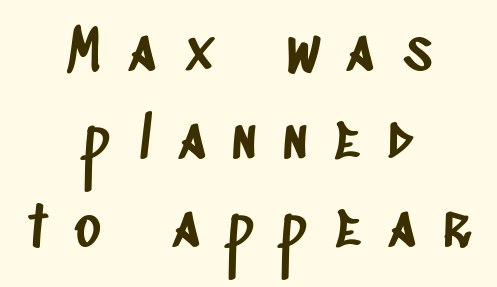
Spacing verdict: proportional, widths tailored to each character. Letters rest on an invisible, unmarked baseline. The typesetter chose a symmetrical, centered arrangement here. The typeface chosen for these lines omits serifs. Quick note: interline space is typical. This rendering widens character spacing well past its baseline value.
